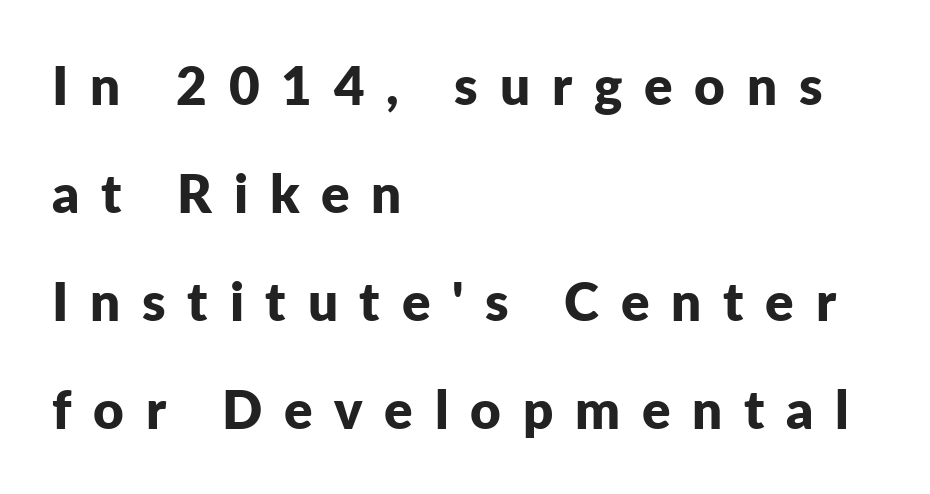
{"serif": "no", "italic": "no", "bold": "yes", "weight": "bold", "width": "normal", "stroke_contrast": "low", "x_height": "medium", "monospaced": "no", "underline": "no", "align": "left", "line_spacing": "loose", "line_spacing_ratio": 2.04, "letter_spacing": "wide", "letter_spacing_em": 0.41, "glyph_px": 53}
